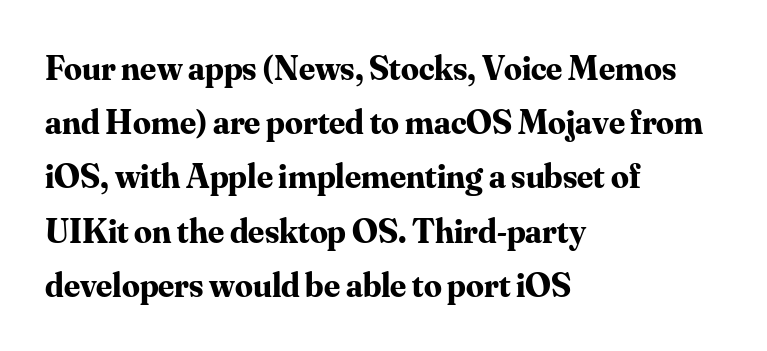
You'd pick this weight for a headline — it's a proper bold. The letters advance in unequal steps, a hallmark of proportional type. Just letters on the line, the space beneath them empty. It's the straight-up-and-down kind of type.
